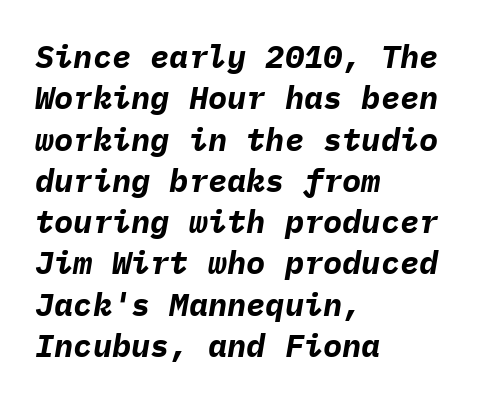
Q: Is the text bold? A: Yes.
Q: Is the text italic (slanted)? A: Yes, it leans right by about 9 degrees.
Q: Is the text underlined? A: No.
Q: How is the paragraph aligned? A: Left-aligned.
Q: Is the spacing between letters normal or unusually wide? A: Normal.
Q: Is the spacing between lines tight, normal or loose? A: Normal.
Q: Width (condensed, normal, or wide)? A: Normal.
Q: Stroke contrast? A: Low.
Q: x-height? A: Medium.
Q: Monospaced? A: Yes.
